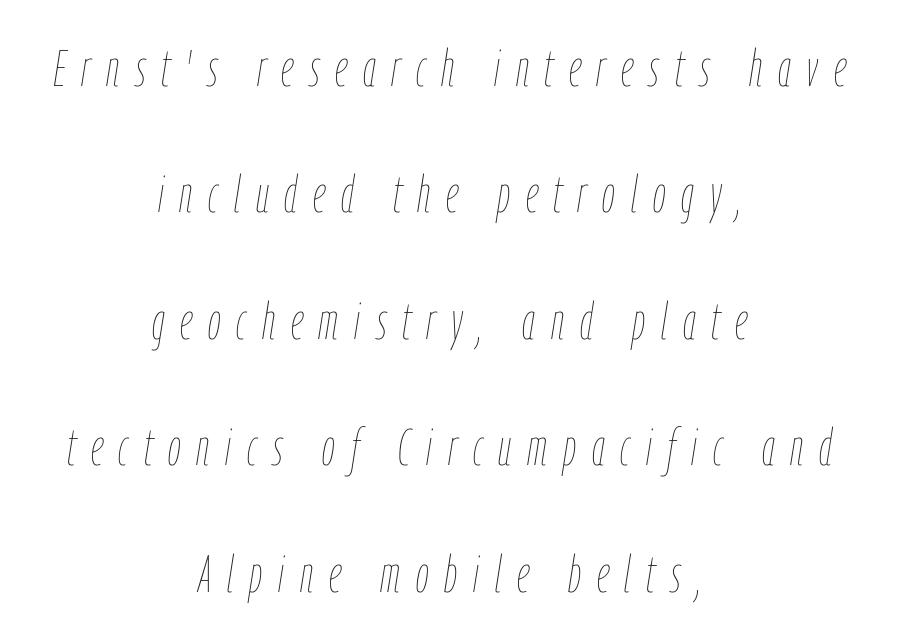
Notice how the passage keeps no hard edge, just a central spine. Notice how the stems are inclined rather than vertical — that's the hallmark of italics. The passage shown stacks its lines with a broad gap. The letters advance in unequal steps, a hallmark of proportional type. The specimen omits any rule beneath the text block's lines.
